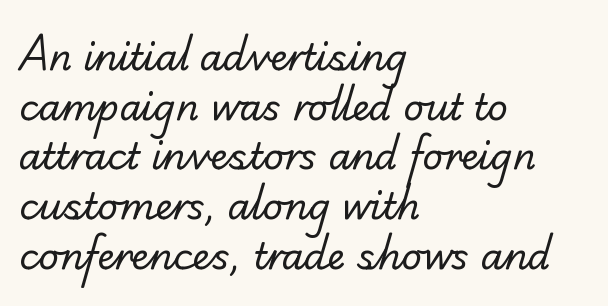
{"serif": "yes", "bold": "no", "weight": "regular", "width": "normal", "stroke_contrast": "low", "x_height": "small", "monospaced": "no", "underline": "no", "align": "left", "line_spacing": "normal", "line_spacing_ratio": 1.38, "letter_spacing": "normal", "letter_spacing_em": 0.0, "glyph_px": 36}
